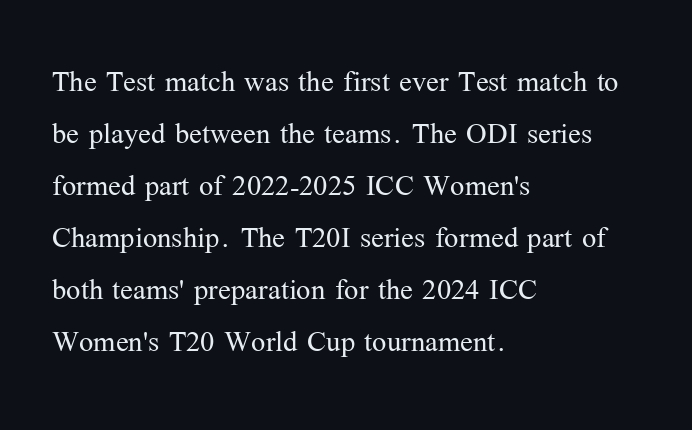
The image shows 38 px light serif type, upright; set left-aligned, normal line spacing (1.37x), normal letter spacing, not underlined; medium stroke contrast and a medium x-height.
